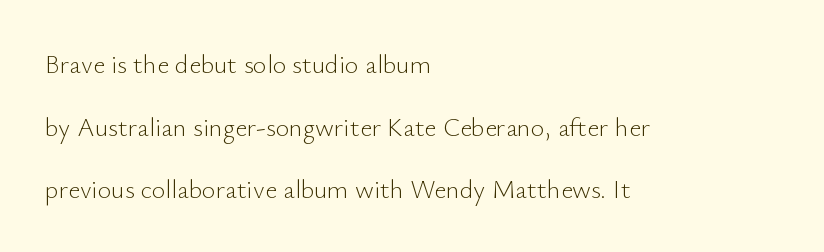
Airy leading. Is the type heavy? It reads as light-to-regular instead. The space directly below the letters is spotless. Notice how the stems are strictly vertical — no italics here. The letterforms sit shoulder to shoulder at normal distance. Casual observation: everything's shoved over to the left.
